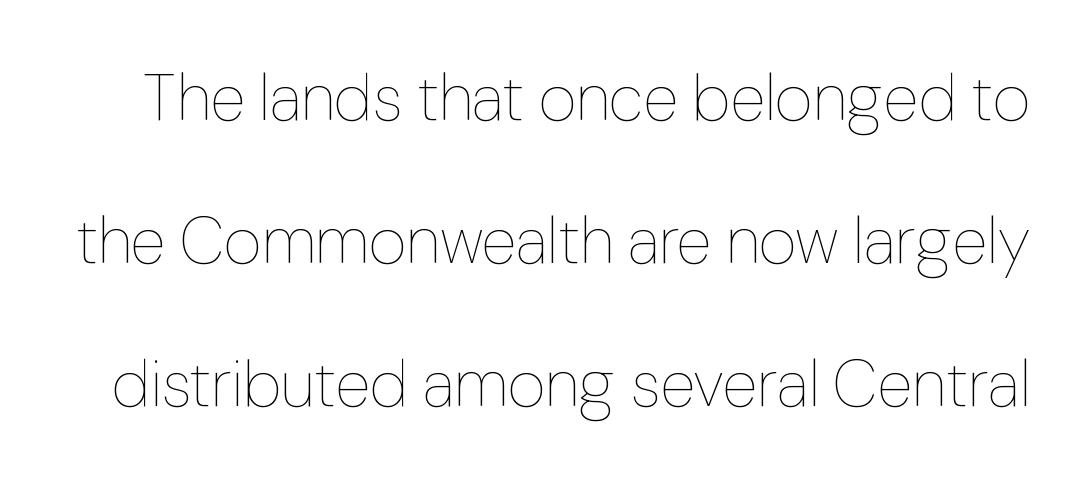
Q: Is the text bold? A: No.
Q: Is the text italic (slanted)? A: No, it is upright.
Q: Is the text underlined? A: No.
Q: Is the spacing between letters normal or unusually wide? A: Normal.
Q: Is the spacing between lines tight, normal or loose? A: Loose.
Q: Width (condensed, normal, or wide)? A: Normal.
Q: Stroke contrast? A: Low.
Q: x-height? A: Medium.
Q: Monospaced? A: No.
